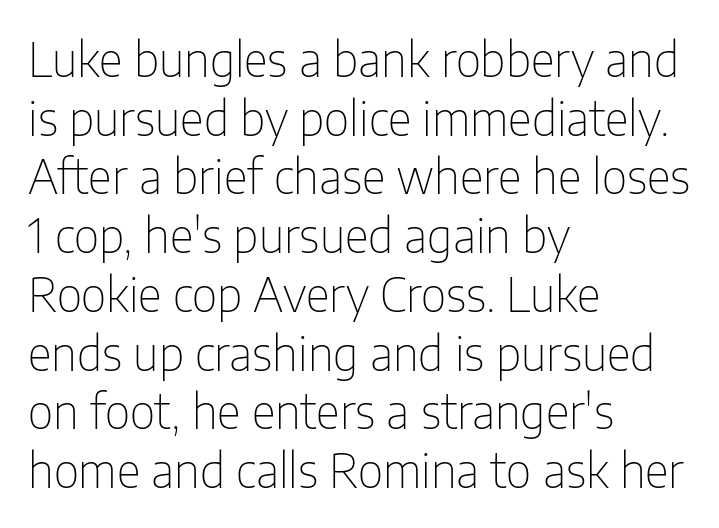
{"serif": "no", "italic": "no", "bold": "no", "weight": "thin", "width": "condensed", "stroke_contrast": "low", "x_height": "medium", "monospaced": "no", "underline": "no", "align": "left", "line_spacing": "normal", "line_spacing_ratio": 1.25, "letter_spacing": "normal", "letter_spacing_em": 0.0, "glyph_px": 47}
